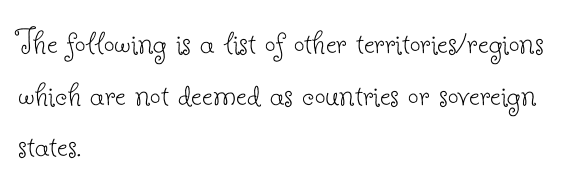
If you drew a line through each stem, it would be perfectly vertical. Default kerning and tracking; the words read as compact shapes. Is the stroke heavy? The answer is a plain regular-or-lighter. Short and long lines alike share a common starting point at left. The baseline area is clear. The characters display serif detailing at their extremities.
